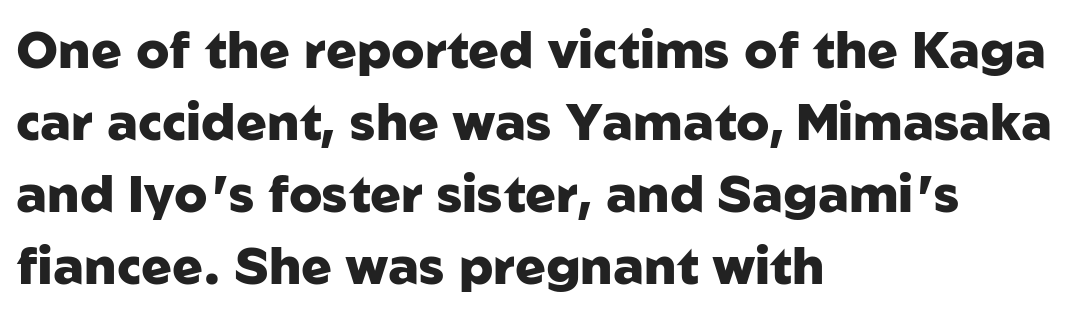
Q: Is the text bold? A: Yes.
Q: Is the text italic (slanted)? A: No, it is upright.
Q: Is the typeface a serif or a sans-serif typeface? A: Sans-serif.
Q: Is the text underlined? A: No.
Q: How is the paragraph aligned? A: Left-aligned.
Q: Is the spacing between letters normal or unusually wide? A: Normal.
Q: Is the spacing between lines tight, normal or loose? A: Normal.
Q: Width (condensed, normal, or wide)? A: Normal.
Q: Stroke contrast? A: Low.
Q: x-height? A: Medium.
Q: Monospaced? A: No.
